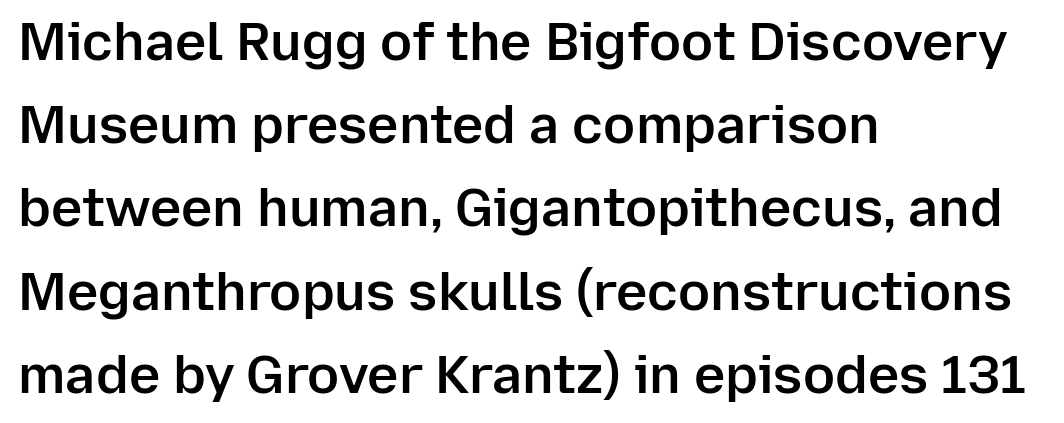
The image shows 53 px semibold sans-serif type, upright; set left-aligned, normal line spacing (1.57x), normal letter spacing, not underlined; low stroke contrast and a medium x-height.
